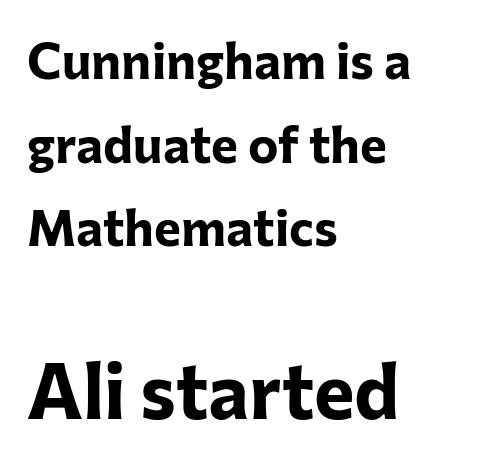
The image shows 77 px bold sans-serif type, upright; set left-aligned, normal line spacing (1.64x), normal letter spacing, not underlined; the second (bottom) block is 1.51x larger; low stroke contrast and a medium x-height.
